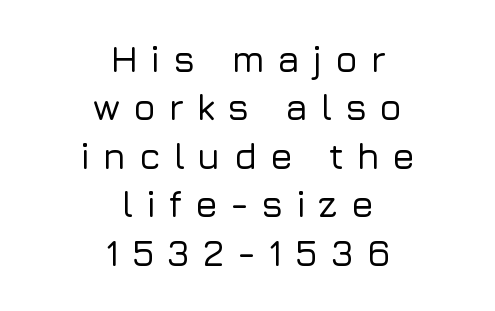
Notice how descenders clear the ascenders below comfortably — that's standard leading. Every stem runs plumb, perpendicular to the baseline. Look at the tracking — it's clearly loosened, letters drifting apart. One-word summary of the alignment: center. No word sits above an underline. Proportional: the letters do not fall into vertical columns.
